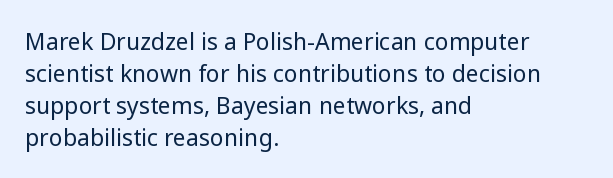
The image shows 23 px text type, upright; set left-aligned, normal line spacing (1.39x), normal letter spacing, not underlined.
